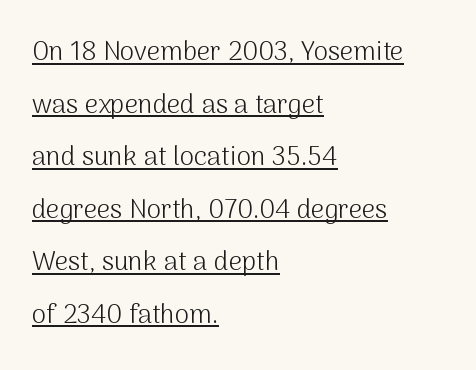
Q: Is the text bold? A: No.
Q: Is the text italic (slanted)? A: No, it is upright.
Q: Is the text underlined? A: Yes.
Q: How is the paragraph aligned? A: Left-aligned.
Q: Is the spacing between letters normal or unusually wide? A: Normal.
Q: Is the spacing between lines tight, normal or loose? A: Loose.
